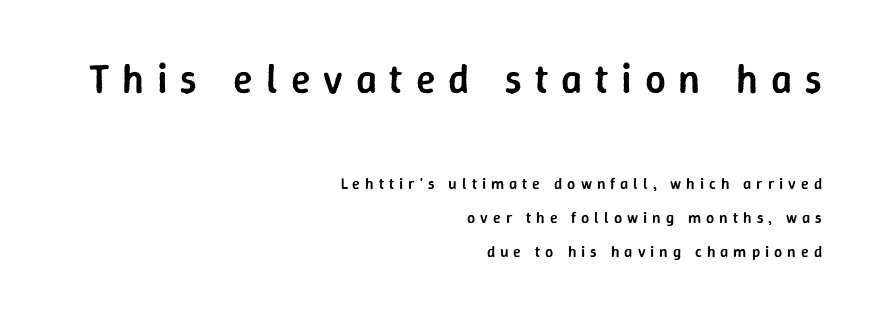
The image shows 41 px semibold sans-serif type, upright; set right-aligned, loose line spacing (2.14x), unusually wide letter spacing (+0.31 em), not underlined; the first (top) block is 2.56x larger; low stroke contrast and a medium x-height.
